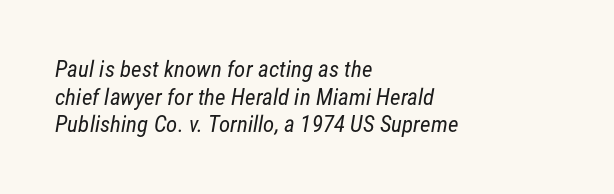
Q: Is the text bold? A: No.
Q: Is the text underlined? A: No.
Q: How is the paragraph aligned? A: Left-aligned.
Q: Is the spacing between letters normal or unusually wide? A: Normal.
